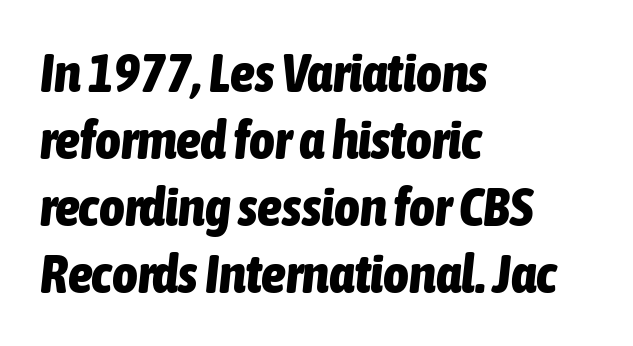
{"italic": "yes", "lean": "right", "slant_degrees": 6, "bold": "yes", "weight": "bold", "width": "condensed", "stroke_contrast": "low", "x_height": "medium", "monospaced": "no", "underline": "no", "align": "left", "line_spacing_ratio": 1.22, "letter_spacing": "normal", "letter_spacing_em": 0.0, "glyph_px": 55}
